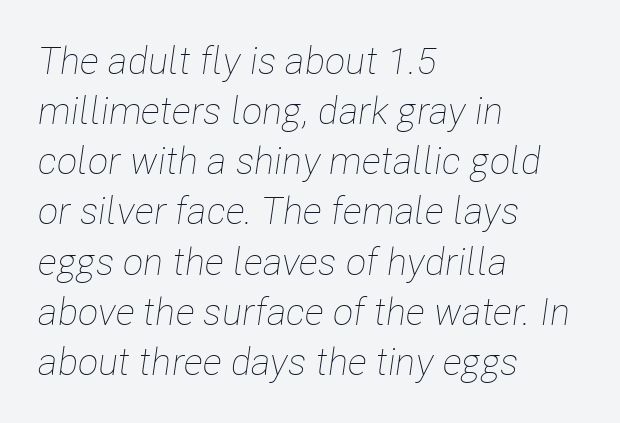
Q: Is the text bold? A: No.
Q: Is the text italic (slanted)? A: Yes, it leans right by about 8 degrees.
Q: Is the text underlined? A: No.
Q: How is the paragraph aligned? A: Left-aligned.
Q: Is the spacing between letters normal or unusually wide? A: Normal.
Q: Is the spacing between lines tight, normal or loose? A: Normal.
Q: Width (condensed, normal, or wide)? A: Condensed.
Q: Stroke contrast? A: Low.
Q: x-height? A: Medium.
Q: Monospaced? A: No.
